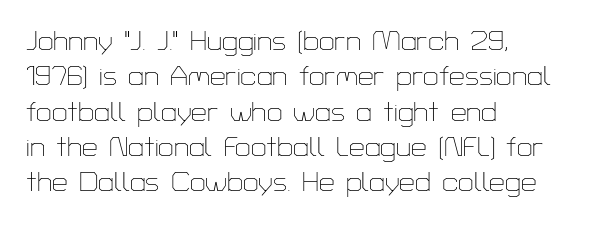
The image shows 28 px thin sans-serif type, upright; set left-aligned, normal line spacing (1.26x), normal letter spacing, not underlined; low stroke contrast and a medium x-height.
